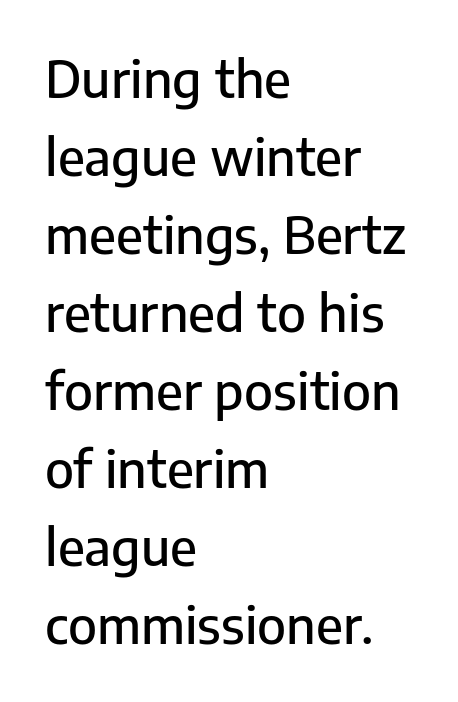
{"serif": "no", "italic": "no", "width": "normal", "stroke_contrast": "low", "x_height": "medium", "monospaced": "no", "underline": "no", "align": "left", "line_spacing": "normal", "line_spacing_ratio": 1.53, "letter_spacing": "normal", "letter_spacing_em": 0.0, "glyph_px": 51}
